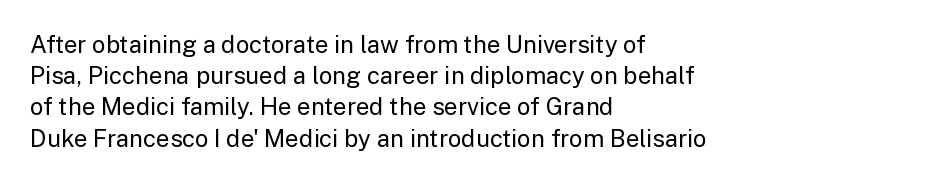
{"italic": "no", "bold": "no", "underline": "no", "align": "left", "line_spacing": "normal", "line_spacing_ratio": 1.3, "letter_spacing": "normal", "letter_spacing_em": 0.0, "glyph_px": 24}
